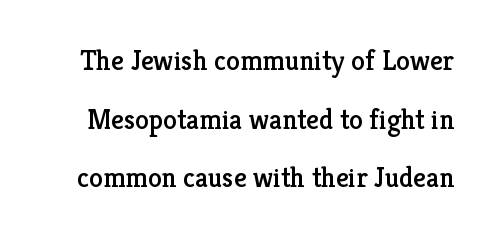
The image shows 28 px serif type, upright; set loose line spacing (2.09x), normal letter spacing, not underlined; low stroke contrast and a medium x-height.
